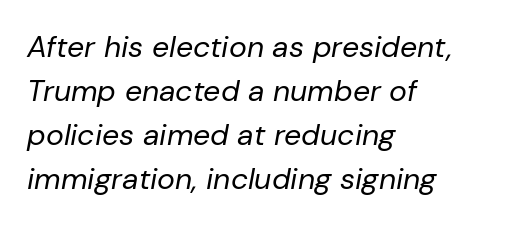
The image shows 30 px regular-weight type, italic (leaning right); set left-aligned, normal line spacing (1.47x), normal letter spacing, not underlined; low stroke contrast and a medium x-height.
